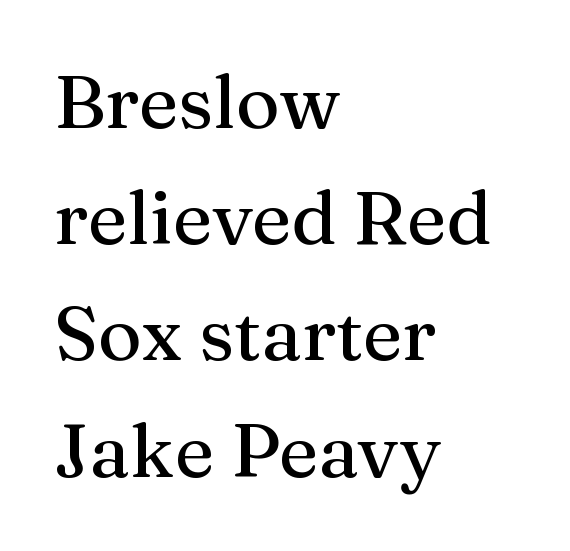
{"serif": "yes", "italic": "no", "width": "normal", "stroke_contrast": "medium", "x_height": "medium", "monospaced": "no", "underline": "no", "align": "left", "line_spacing": "normal", "line_spacing_ratio": 1.55, "letter_spacing": "normal", "letter_spacing_em": 0.0, "glyph_px": 75}
